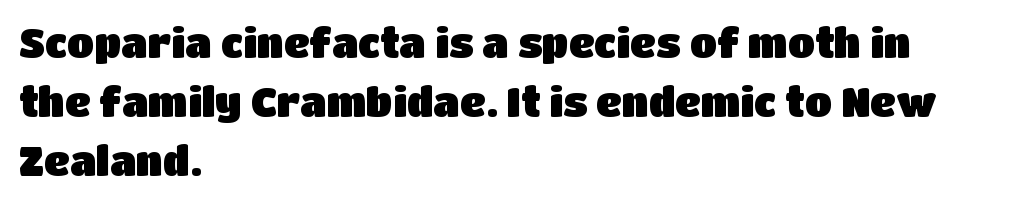
{"serif": "no", "italic": "no", "width": "normal", "stroke_contrast": "low", "x_height": "large", "monospaced": "no", "underline": "no", "align": "left", "line_spacing": "normal", "line_spacing_ratio": 1.47, "letter_spacing": "normal", "letter_spacing_em": 0.0, "glyph_px": 40}
